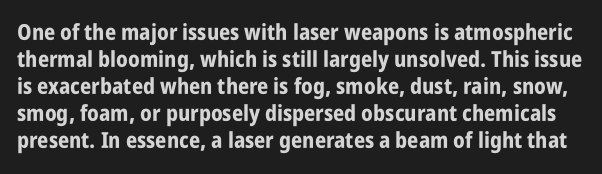
The image shows 22 px bold type, upright; set line spacing 1.23x, normal letter spacing, not underlined.
